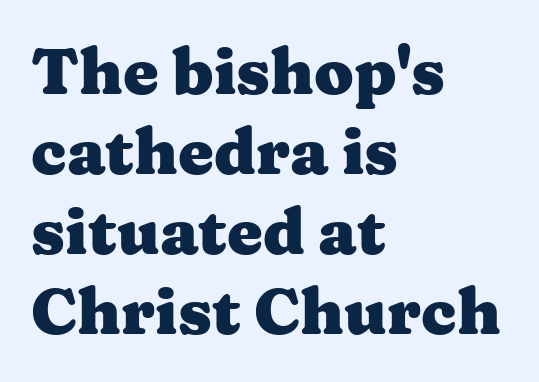
The image shows 64 px heavy, wide serif type, upright; set left-aligned, normal line spacing (1.25x), normal letter spacing, not underlined; medium stroke contrast and a medium x-height.
